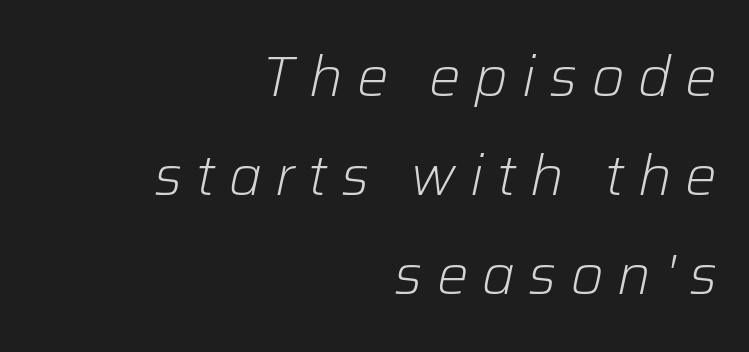
The image shows 56 px light type, italic (leaning right); set right-aligned, line spacing 1.77x, unusually wide letter spacing (+0.25 em), not underlined; low stroke contrast and a medium x-height.
